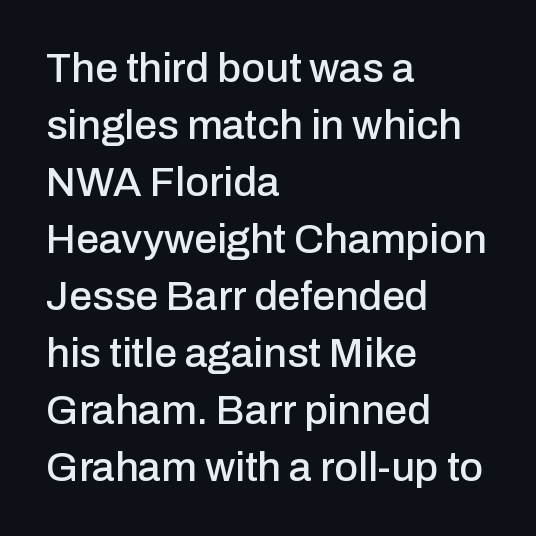
The image shows 41 px sans-serif type, upright; set left-aligned, normal line spacing (1.39x), normal letter spacing, not underlined; low stroke contrast and a medium x-height.
